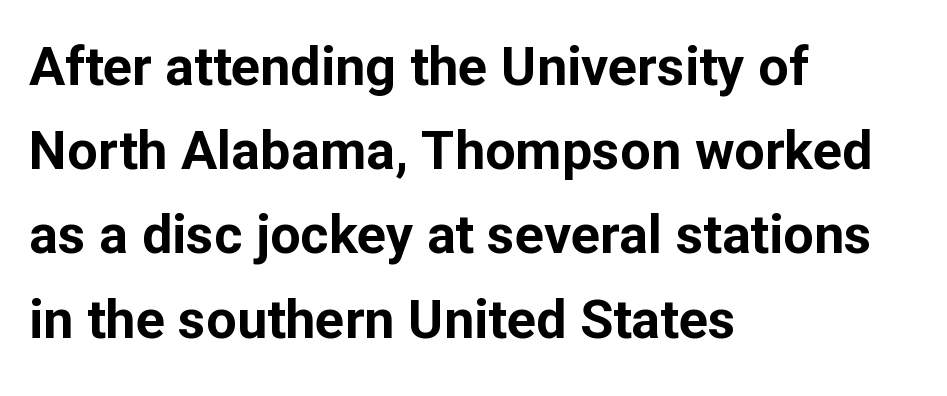
The image shows 54 px bold sans-serif type, upright; set left-aligned, normal line spacing (1.56x), normal letter spacing, not underlined; low stroke contrast and a medium x-height.
